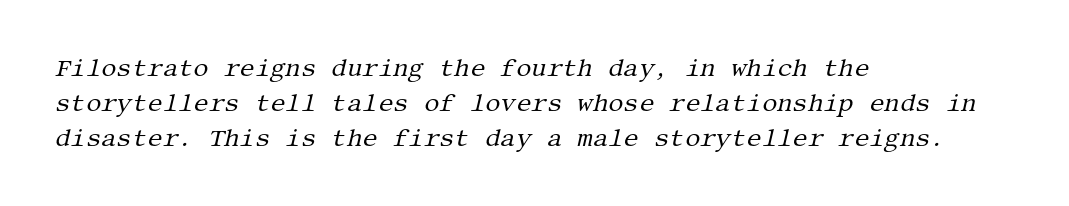
The image shows 24 px text type, italic (leaning right); set left-aligned, normal line spacing (1.45x), normal letter spacing, not underlined.
